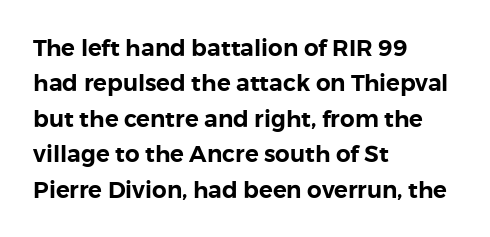
Nope, not italic — everything's standing straight. Words appear dense and cohesive because spacing is normal. The baseline area is clear. These lines sit exactly where default settings would place them. The compositor pushed each line to the left boundary.
